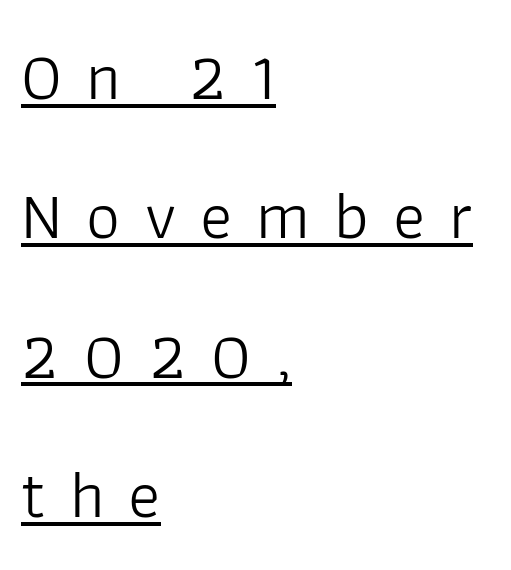
Q: Is the text bold? A: No.
Q: Is the text italic (slanted)? A: No, it is upright.
Q: Is the typeface a serif or a sans-serif typeface? A: Sans-serif.
Q: Is the text underlined? A: Yes.
Q: How is the paragraph aligned? A: Left-aligned.
Q: Is the spacing between letters normal or unusually wide? A: Unusually wide.
Q: Is the spacing between lines tight, normal or loose? A: Loose.
Q: Width (condensed, normal, or wide)? A: Normal.
Q: Stroke contrast? A: Low.
Q: x-height? A: Medium.
Q: Monospaced? A: No.
